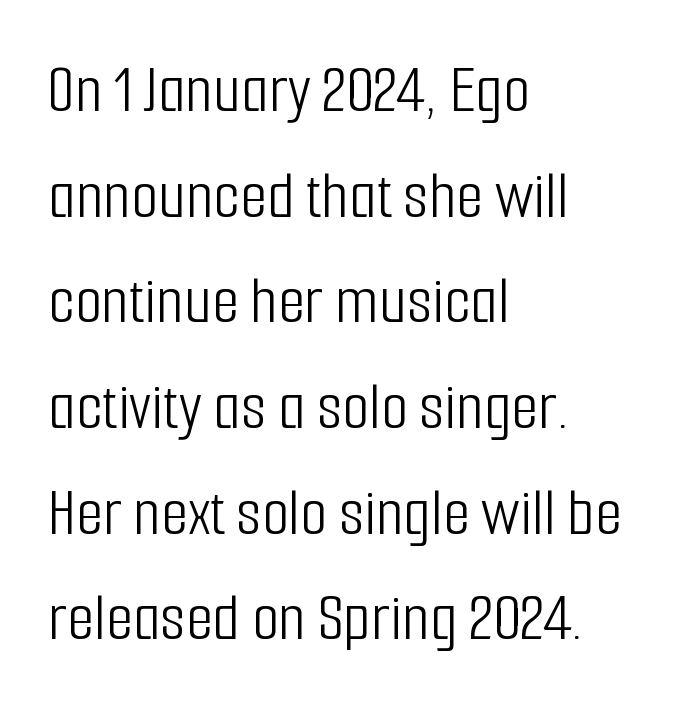
Q: Is the text bold? A: No.
Q: Is the text italic (slanted)? A: No, it is upright.
Q: Is the typeface a serif or a sans-serif typeface? A: Sans-serif.
Q: Is the text underlined? A: No.
Q: How is the paragraph aligned? A: Left-aligned.
Q: Is the spacing between letters normal or unusually wide? A: Normal.
Q: Is the spacing between lines tight, normal or loose? A: Normal.
Q: Width (condensed, normal, or wide)? A: Condensed.
Q: Stroke contrast? A: Low.
Q: x-height? A: Medium.
Q: Monospaced? A: No.
